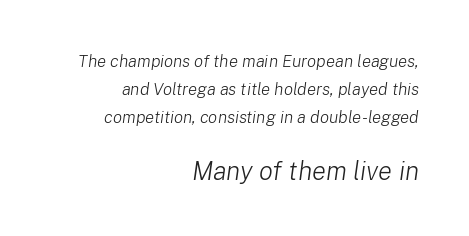
Vertical spacing — default. Character size in the trailing block exceeds that of the leading block. No word sits above an underline. This rendering uses right alignment, leaving the left contour irregular. Weight class: somewhere from thin through regular.
